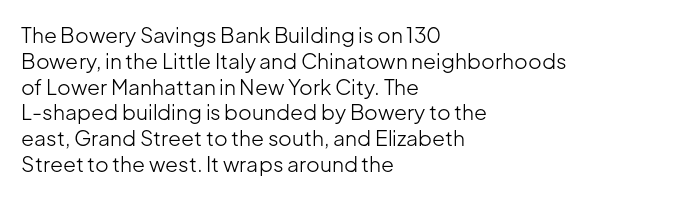
Q: Is the text bold? A: No.
Q: Is the text italic (slanted)? A: No, it is upright.
Q: Is the text underlined? A: No.
Q: How is the paragraph aligned? A: Left-aligned.
Q: Is the spacing between letters normal or unusually wide? A: Normal.
